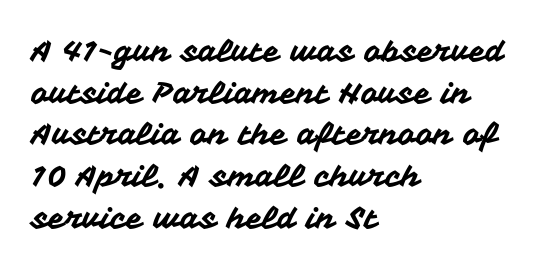
Left-aligned paragraph, ragged on the right. This sample uses a sans-serif face. This sample has the flowing, uneven cadence of proportional lettering. Between one letter and the next there's only the usual sliver of space.
